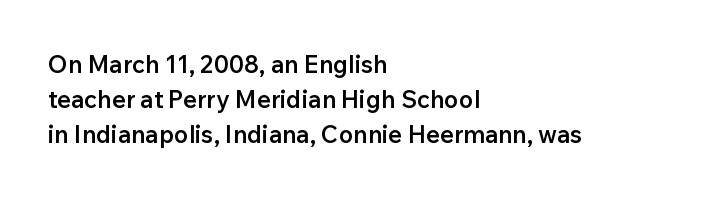
Leading matches the norm, producing a regular column. This sample uses an upright cut, with every glyph sitting square on the baseline. A fair bit of extra ink — the face is semibold, not bold. Does the copy run flush right? No — it runs flush left. This rendering features lettering with no underline. Between one letter and the next there's only the usual sliver of space.
